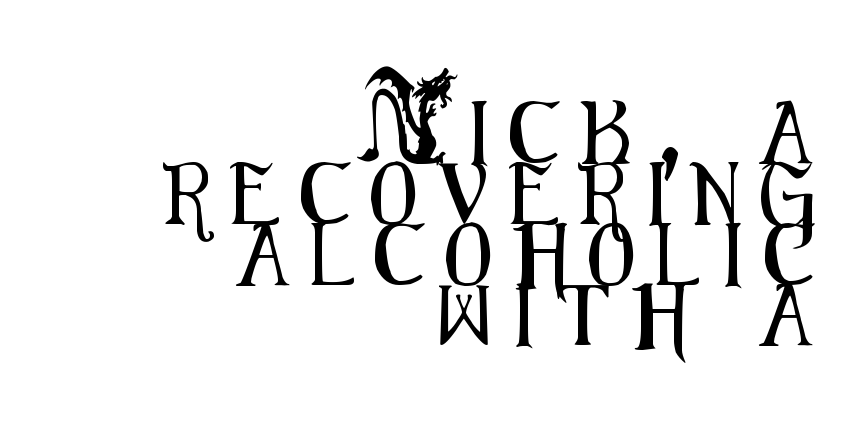
{"serif": "no", "italic": "no", "width": "condensed", "stroke_contrast": "medium", "x_height": "small", "monospaced": "no", "underline": "no", "align": "right", "line_spacing": "tight", "line_spacing_ratio": 0.98, "letter_spacing": "wide", "letter_spacing_em": 0.34, "glyph_px": 62}
